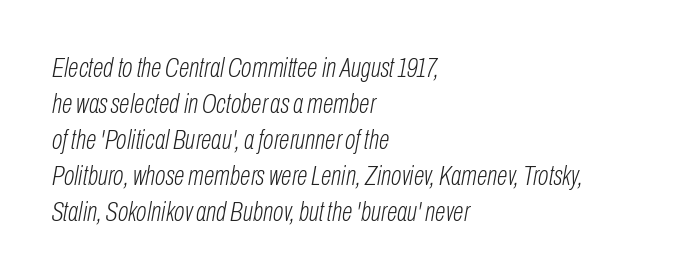
{"italic": "yes", "lean": "right", "slant_degrees": 10, "bold": "no", "weight": "light", "width": "condensed", "stroke_contrast": "low", "x_height": "medium", "monospaced": "no", "underline": "no", "align": "left", "line_spacing": "normal", "line_spacing_ratio": 1.29, "letter_spacing": "normal", "letter_spacing_em": 0.0, "glyph_px": 28}
